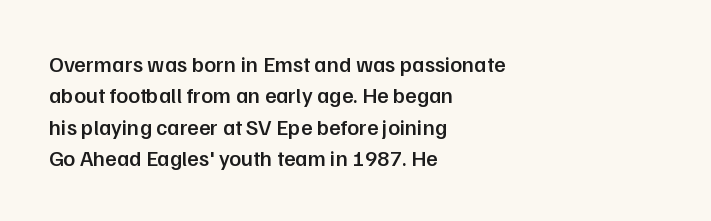
The image shows 22 px text type, upright; set left-aligned, normal line spacing (1.43x), normal letter spacing, not underlined.
